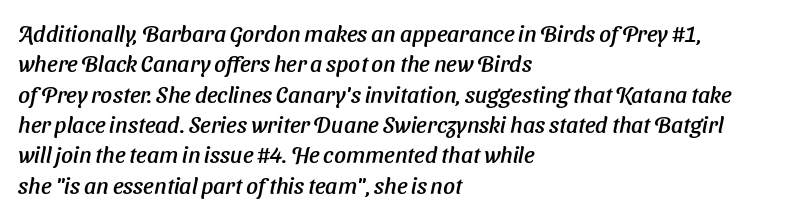
Each line starts at the same left margin while the right side varies. No extra tracking has been applied to these lines. One glance says typical: line gaps are just what's usual. The strip under each line holds only bare page.
